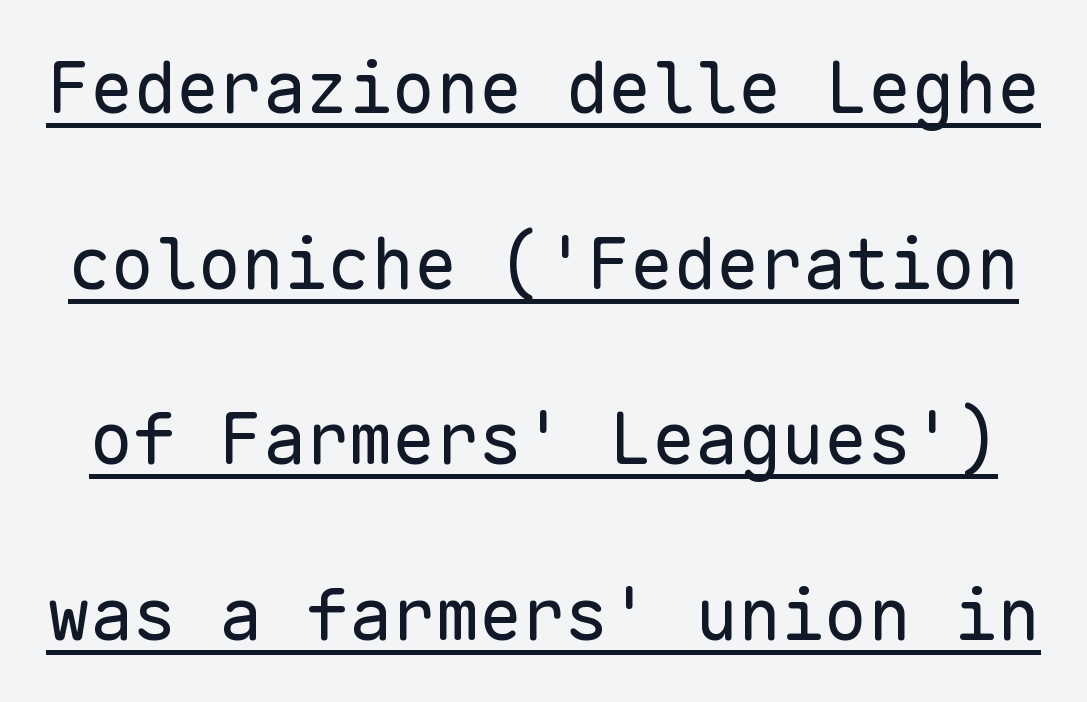
No italicization has been applied; the sample stays upright. Caption: face not bold, strokes unweighted. I'd call this a sans setting — the letters go barefoot. Is there an underline? Yes — a line sits under the letters.
